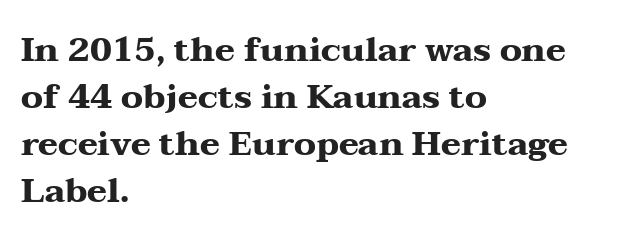
The image shows 34 px heavy, wide serif type, upright; set left-aligned, normal line spacing (1.38x), normal letter spacing, not underlined; medium stroke contrast and a medium x-height.
